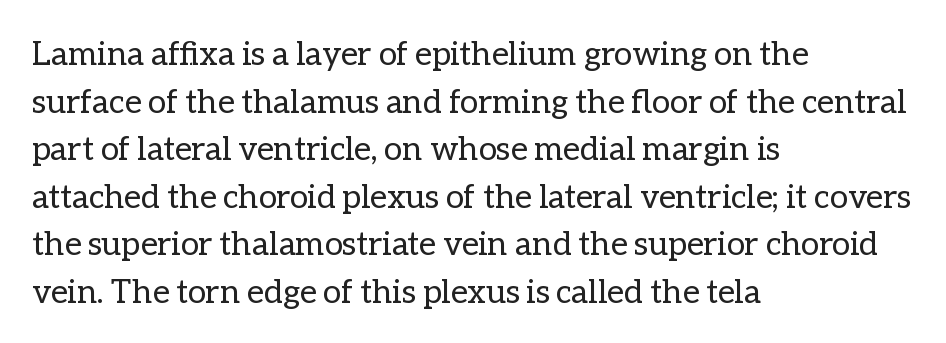
{"italic": "no", "bold": "no", "weight": "regular", "width": "normal", "stroke_contrast": "low", "x_height": "medium", "monospaced": "no", "underline": "no", "align": "left", "line_spacing": "normal", "line_spacing_ratio": 1.44, "letter_spacing": "normal", "letter_spacing_em": 0.0, "glyph_px": 33}
